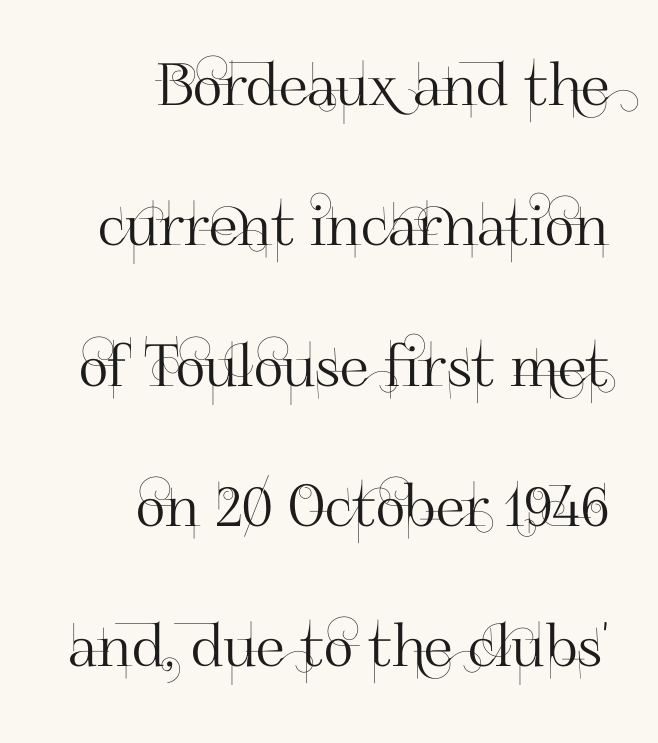
Notice how the passage keeps a crisp vertical edge on the right only. The strip under each line holds only bare page. A roman cut, with each character standing at attention. There is no visible air inserted between adjacent glyphs. Regarding serifs, this sample does without them. Regarding leading, the lines here are spaced well apart.
